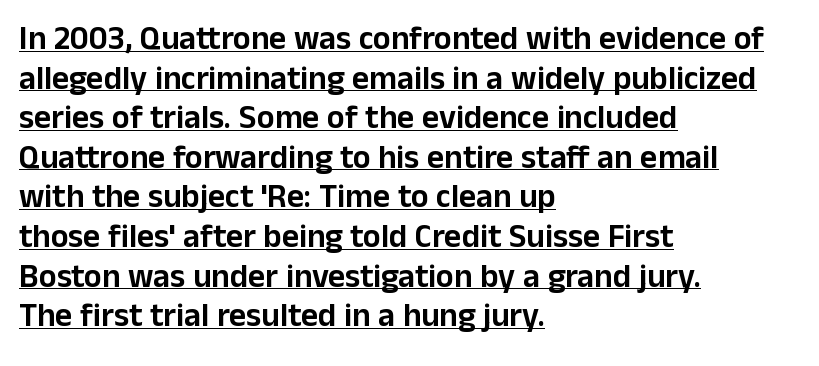
Q: Is the text italic (slanted)? A: No, it is upright.
Q: Is the typeface a serif or a sans-serif typeface? A: Sans-serif.
Q: Is the text underlined? A: Yes.
Q: How is the paragraph aligned? A: Left-aligned.
Q: Is the spacing between letters normal or unusually wide? A: Normal.
Q: Width (condensed, normal, or wide)? A: Normal.
Q: Stroke contrast? A: Low.
Q: x-height? A: Medium.
Q: Monospaced? A: No.
